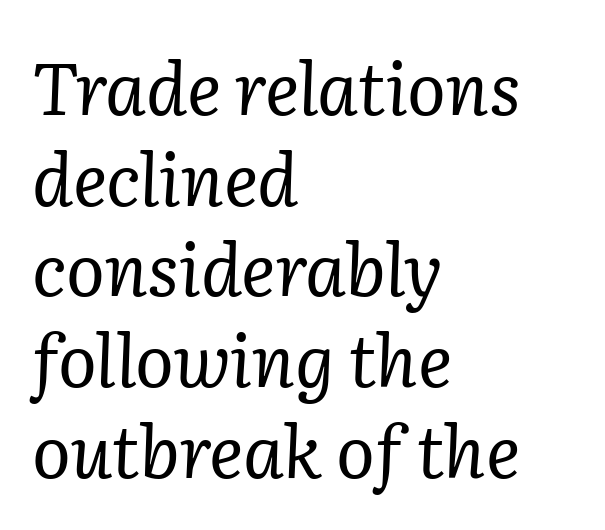
The image shows 72 px regular-weight serif type, italic (leaning right); set left-aligned, normal line spacing (1.26x), normal letter spacing, not underlined; low stroke contrast and a medium x-height.
